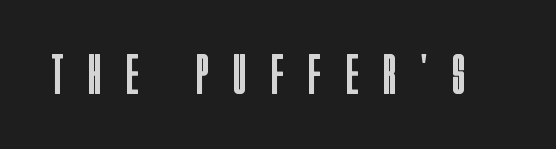
{"serif": "no", "italic": "no", "bold": "no", "weight": "regular", "width": "condensed", "stroke_contrast": "low", "x_height": "large", "monospaced": "no", "underline": "no", "letter_spacing": "wide", "letter_spacing_em": 0.45, "glyph_px": 57}
